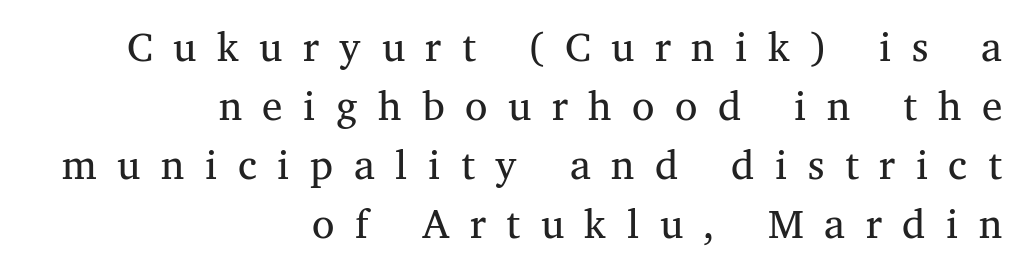
All the whitespace from short lines collects on the left. Nothing heavy about these letters — not bold at all. To sum up the face: it has serifs. Words float on clear page, feet unadorned. Tracking value appears strongly positive — letters spread wide. Quick note: interline space is typical.
